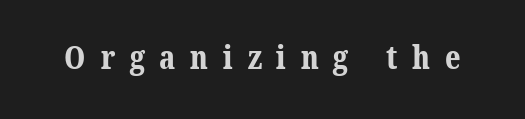
How heavy is the stroke? Heavy — this is a bold. Character widths vary here, with narrow letters taking less room than wide ones. Does the type have serifs? Yes, each stem ends in a small foot. The horizontal fit of the characters is loose and conspicuously gappy. The foot of each line stays bare and open.
